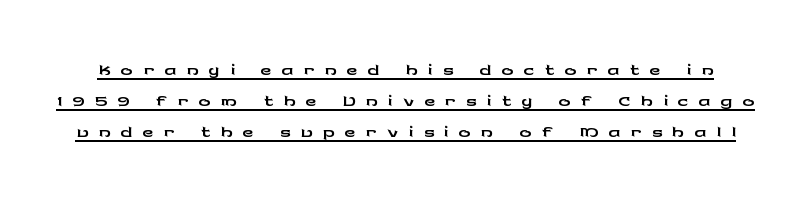
Q: Is the text italic (slanted)? A: No, it is upright.
Q: Is the typeface a serif or a sans-serif typeface? A: Sans-serif.
Q: Is the text underlined? A: Yes.
Q: Is the spacing between letters normal or unusually wide? A: Unusually wide.
Q: Is the spacing between lines tight, normal or loose? A: Tight.
Q: Width (condensed, normal, or wide)? A: Wide.
Q: Stroke contrast? A: Low.
Q: x-height? A: Medium.
Q: Monospaced? A: No.
